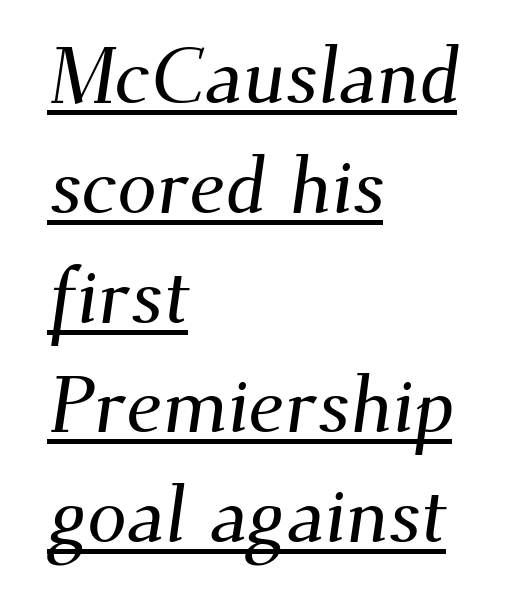
Does the copy run flush right? No — it runs flush left. Inter-character spacing is left at the font's built-in metrics. Think of a printed novel: that variable character pitch is what you see here. This sample uses a serif face.
